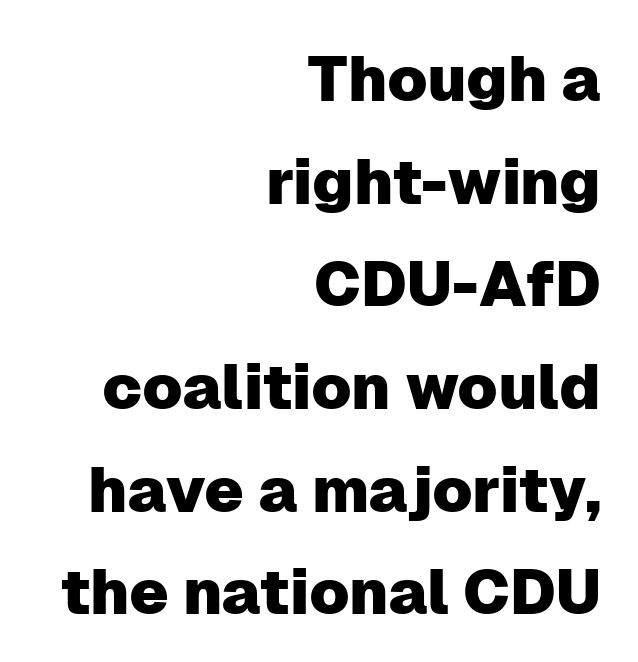
{"serif": "no", "italic": "no", "width": "normal", "stroke_contrast": "low", "x_height": "medium", "monospaced": "no", "underline": "no", "align": "right", "line_spacing": "normal", "line_spacing_ratio": 1.63, "letter_spacing": "normal", "letter_spacing_em": 0.0, "glyph_px": 63}
